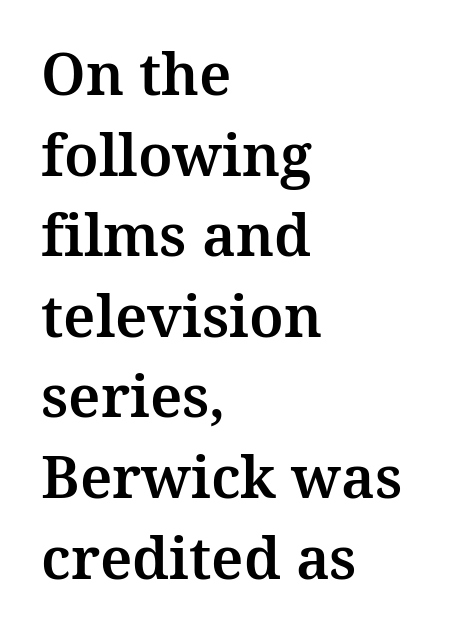
The image shows 58 px serif type, upright; set left-aligned, normal line spacing (1.39x), normal letter spacing, not underlined; medium stroke contrast and a medium x-height.
